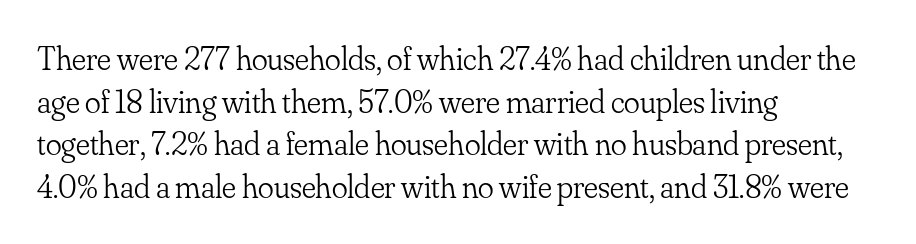
Q: Is the text bold? A: No.
Q: Is the text italic (slanted)? A: No, it is upright.
Q: Is the typeface a serif or a sans-serif typeface? A: Serif.
Q: Is the text underlined? A: No.
Q: How is the paragraph aligned? A: Left-aligned.
Q: Is the spacing between letters normal or unusually wide? A: Normal.
Q: Is the spacing between lines tight, normal or loose? A: Normal.
Q: Width (condensed, normal, or wide)? A: Normal.
Q: Stroke contrast? A: Low.
Q: x-height? A: Small.
Q: Monospaced? A: No.
